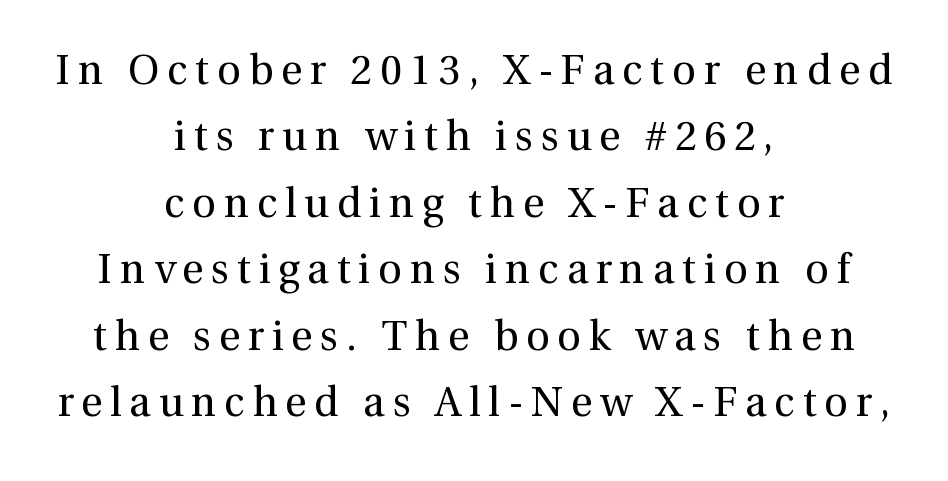
The image shows 41 px regular-weight serif type, upright; set centered, normal line spacing (1.62x), not underlined; a medium x-height.
